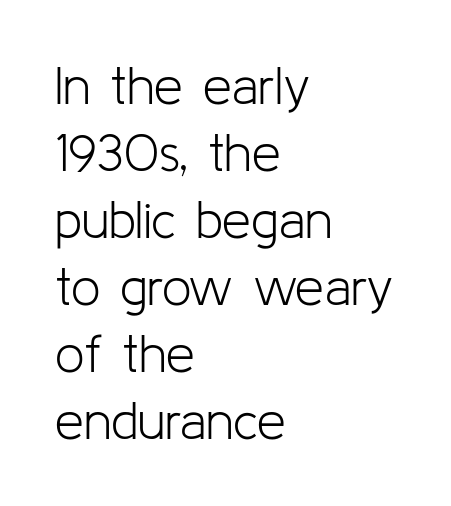
Q: Is the text bold? A: No.
Q: Is the text italic (slanted)? A: No, it is upright.
Q: Is the typeface a serif or a sans-serif typeface? A: Sans-serif.
Q: Is the text underlined? A: No.
Q: How is the paragraph aligned? A: Left-aligned.
Q: Is the spacing between letters normal or unusually wide? A: Normal.
Q: Is the spacing between lines tight, normal or loose? A: Normal.
Q: Width (condensed, normal, or wide)? A: Normal.
Q: Stroke contrast? A: Low.
Q: x-height? A: Medium.
Q: Monospaced? A: No.
